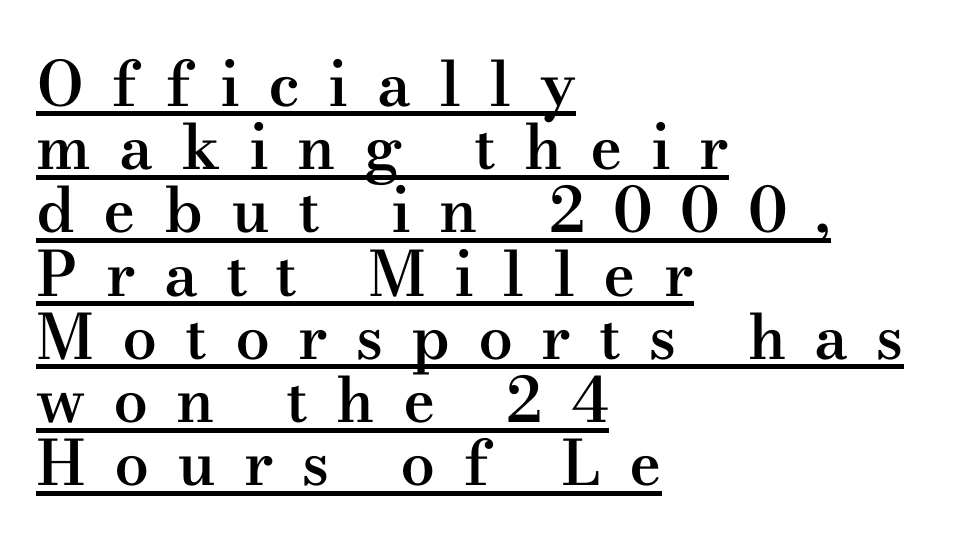
The image shows 62 px semibold, wide serif type, upright; set left-aligned, tight line spacing (1.02x), unusually wide letter spacing (+0.45 em), underlined; medium stroke contrast and a small x-height.
